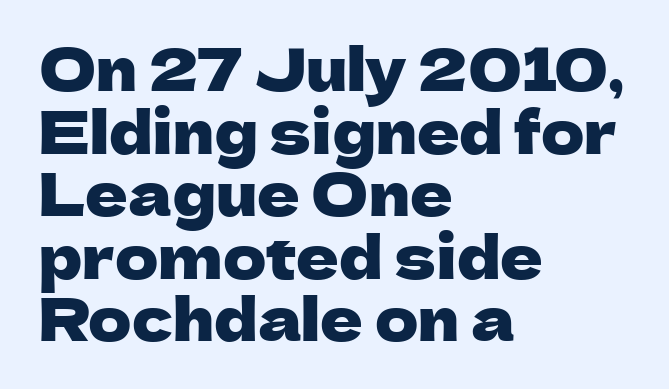
The image shows 59 px sans-serif type, upright; set left-aligned, tight line spacing (1.06x), normal letter spacing, not underlined; low stroke contrast and a medium x-height.
